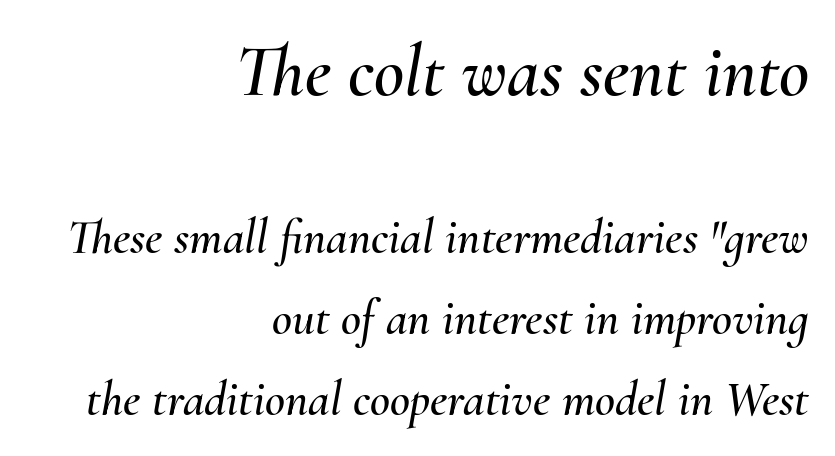
{"italic": "yes", "lean": "right", "slant_degrees": 10, "width": "normal", "stroke_contrast": "medium", "x_height": "small", "monospaced": "no", "underline": "no", "align": "right", "line_spacing": "normal", "line_spacing_ratio": 1.65, "letter_spacing": "normal", "letter_spacing_em": 0.0, "larger_block": "first", "size_ratio": 1.51, "glyph_px": 74}
